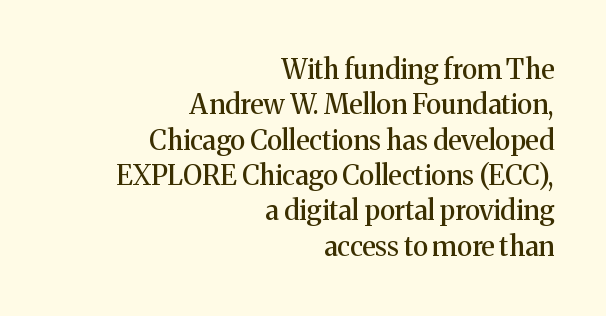
{"italic": "no", "underline": "no", "align": "right", "line_spacing": "normal", "line_spacing_ratio": 1.31, "letter_spacing": "normal", "letter_spacing_em": 0.0, "glyph_px": 27}
